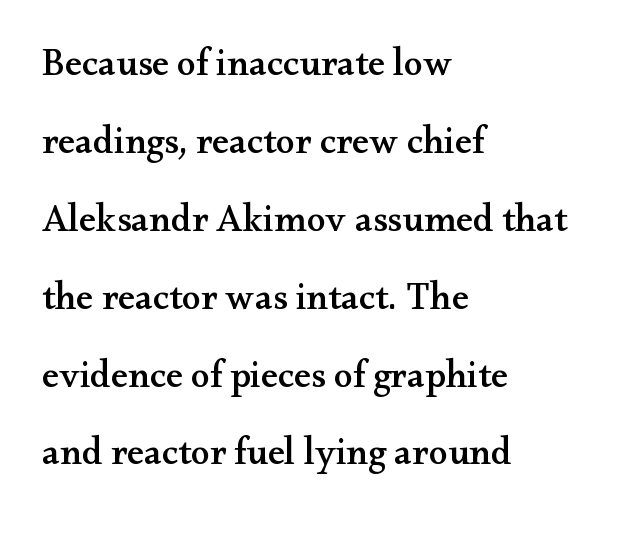
{"serif": "yes", "italic": "no", "width": "wide", "stroke_contrast": "medium", "x_height": "small", "monospaced": "no", "underline": "no", "align": "left", "line_spacing": "loose", "line_spacing_ratio": 2.05, "letter_spacing": "normal", "letter_spacing_em": 0.0, "glyph_px": 38}
